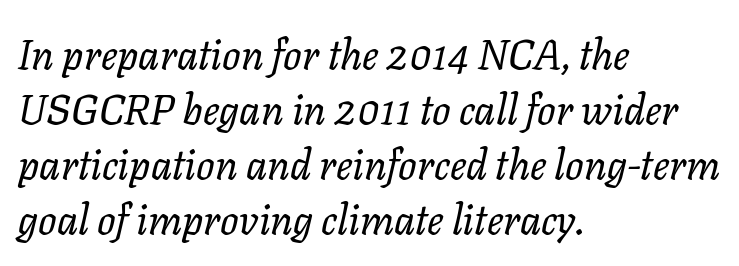
Q: Is the text bold? A: No.
Q: Is the text italic (slanted)? A: Yes, it leans right by about 11 degrees.
Q: Is the text underlined? A: No.
Q: How is the paragraph aligned? A: Left-aligned.
Q: Is the spacing between letters normal or unusually wide? A: Normal.
Q: Is the spacing between lines tight, normal or loose? A: Normal.
Q: Width (condensed, normal, or wide)? A: Normal.
Q: Stroke contrast? A: Low.
Q: x-height? A: Medium.
Q: Monospaced? A: No.
